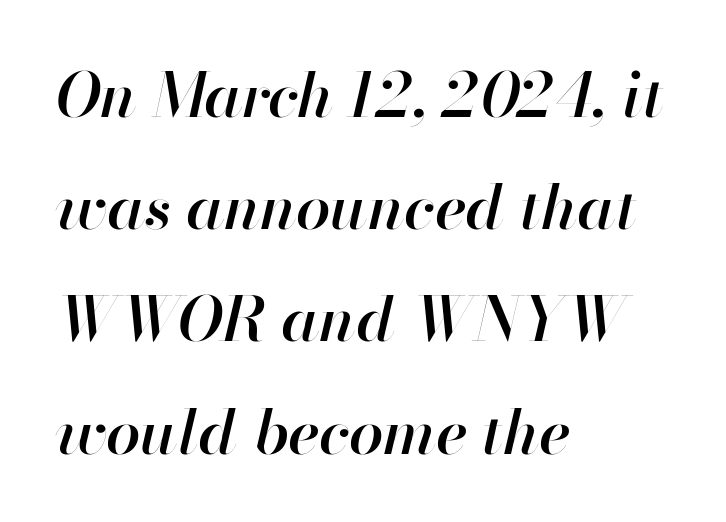
Nobody drew a line under any word here. Nothing unusual about the tracking: characters are spaced as the font intends. A classic flush-left, rag-right setting is used for this passage. It's the slanting kind of type. Slightly chunky letters — semibold, I'd say, not full bold.
